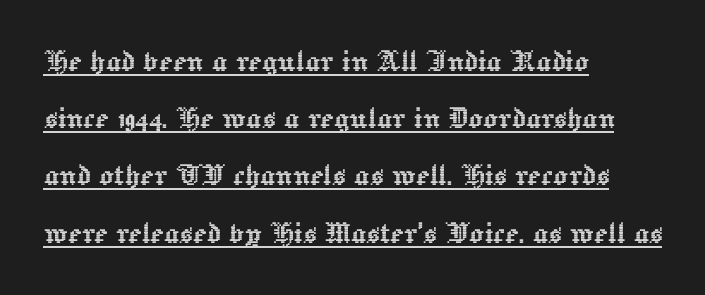
Do the characters align in a grid? No, the font is proportional. The leading is moderate, giving the passage an even texture. Casual observation: everything's shoved over to the left. The letters stand straight up with perfectly vertical stems.
